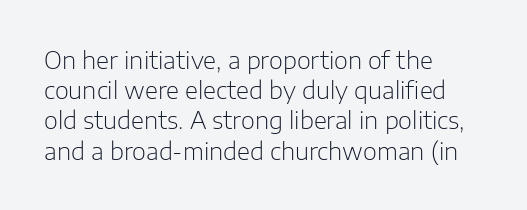
The weight would be labelled regular, book, light, or lighter still. Every stem runs plumb, perpendicular to the baseline. Descender tails drop into unmarked territory. One glance says typical: line gaps are just what's usual.
